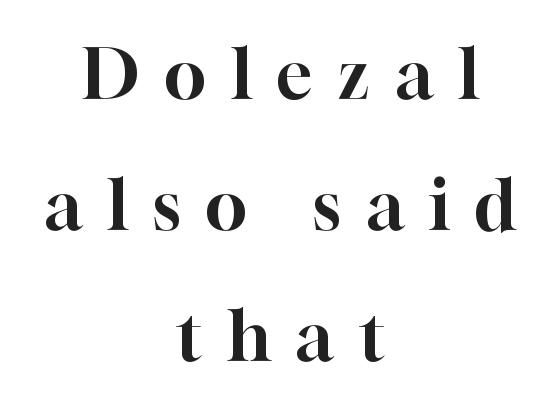
{"serif": "yes", "italic": "no", "width": "normal", "stroke_contrast": "high", "x_height": "medium", "monospaced": "no", "underline": "no", "align": "center", "line_spacing": "loose", "line_spacing_ratio": 1.9, "letter_spacing": "wide", "letter_spacing_em": 0.36, "glyph_px": 69}
